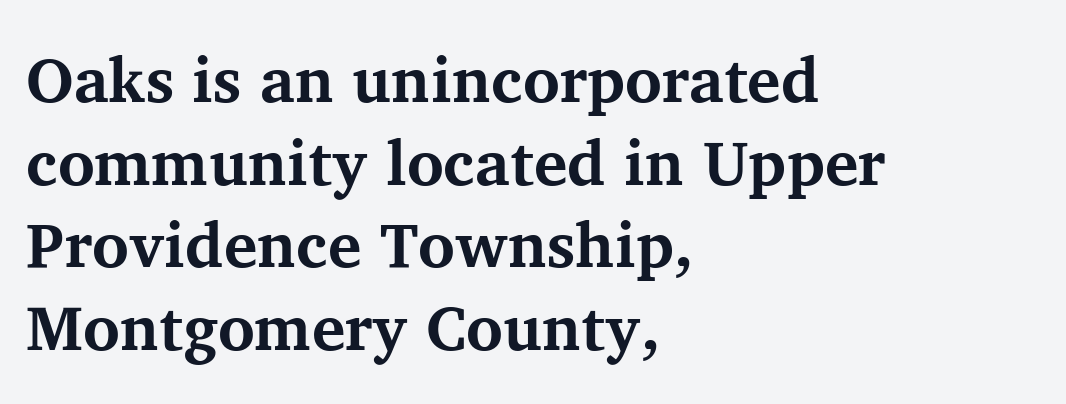
Q: Is the text bold? A: Yes.
Q: Is the text italic (slanted)? A: No, it is upright.
Q: Is the typeface a serif or a sans-serif typeface? A: Serif.
Q: Is the text underlined? A: No.
Q: How is the paragraph aligned? A: Left-aligned.
Q: Is the spacing between letters normal or unusually wide? A: Normal.
Q: Is the spacing between lines tight, normal or loose? A: Normal.
Q: Width (condensed, normal, or wide)? A: Normal.
Q: Stroke contrast? A: Medium.
Q: x-height? A: Medium.
Q: Monospaced? A: No.
